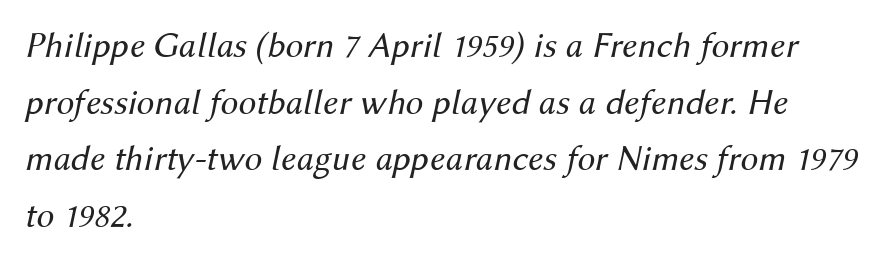
Q: Is the text bold? A: No.
Q: Is the text italic (slanted)? A: Yes, it leans right by about 12 degrees.
Q: Is the text underlined? A: No.
Q: How is the paragraph aligned? A: Left-aligned.
Q: Is the spacing between letters normal or unusually wide? A: Normal.
Q: Is the spacing between lines tight, normal or loose? A: Normal.
Q: Width (condensed, normal, or wide)? A: Normal.
Q: Stroke contrast? A: Medium.
Q: x-height? A: Medium.
Q: Monospaced? A: No.
